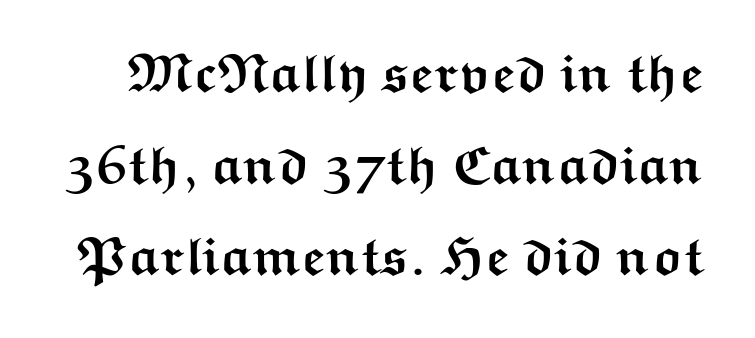
{"serif": "no", "italic": "no", "bold": "yes", "weight": "semibold", "width": "wide", "stroke_contrast": "medium", "x_height": "medium", "monospaced": "no", "underline": "no", "line_spacing_ratio": 1.73, "letter_spacing": "normal", "letter_spacing_em": 0.0, "glyph_px": 53}
